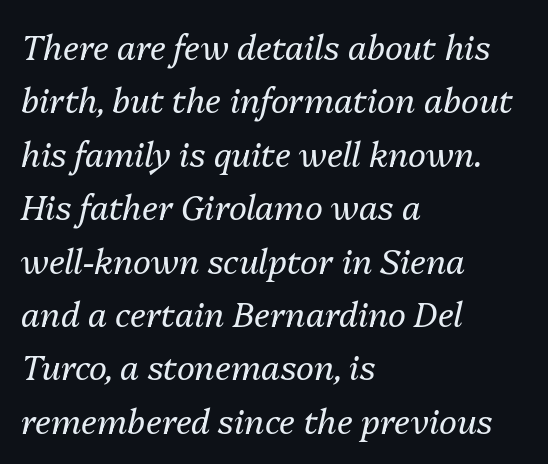
{"italic": "yes", "lean": "right", "slant_degrees": 13, "bold": "no", "weight": "regular", "width": "normal", "stroke_contrast": "medium", "x_height": "medium", "monospaced": "no", "underline": "no", "align": "left", "line_spacing": "normal", "line_spacing_ratio": 1.57, "letter_spacing": "normal", "letter_spacing_em": 0.0, "glyph_px": 34}
